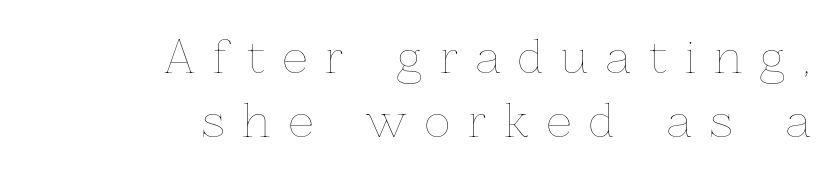
The image shows 44 px thin type, upright; set right-aligned, normal line spacing (1.45x), unusually wide letter spacing (+0.41 em), not underlined; low stroke contrast and a medium x-height.
